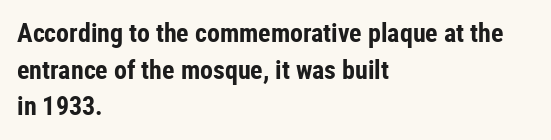
{"italic": "no", "bold": "yes", "underline": "no", "align": "left", "line_spacing": "normal", "line_spacing_ratio": 1.41, "letter_spacing": "normal", "letter_spacing_em": 0.0, "glyph_px": 26}
